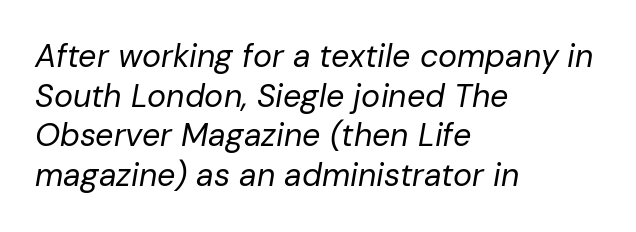
Q: Is the text bold? A: No.
Q: Is the text italic (slanted)? A: Yes, it leans right by about 10 degrees.
Q: Is the text underlined? A: No.
Q: How is the paragraph aligned? A: Left-aligned.
Q: Is the spacing between letters normal or unusually wide? A: Normal.
Q: Width (condensed, normal, or wide)? A: Normal.
Q: Stroke contrast? A: Low.
Q: x-height? A: Medium.
Q: Monospaced? A: No.
